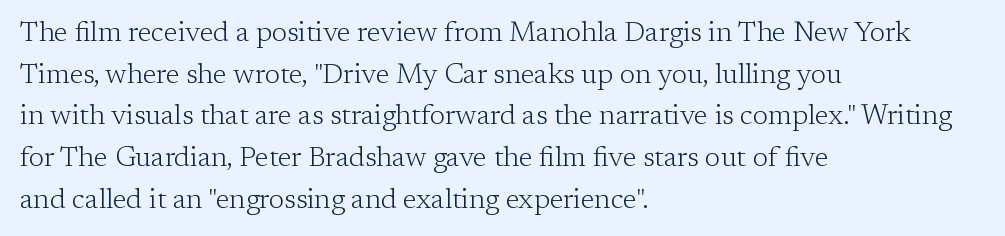
Q: Is the text bold? A: No.
Q: Is the text italic (slanted)? A: No, it is upright.
Q: Is the typeface a serif or a sans-serif typeface? A: Serif.
Q: Is the text underlined? A: No.
Q: How is the paragraph aligned? A: Left-aligned.
Q: Is the spacing between letters normal or unusually wide? A: Normal.
Q: Is the spacing between lines tight, normal or loose? A: Normal.
Q: Width (condensed, normal, or wide)? A: Normal.
Q: Stroke contrast? A: Low.
Q: x-height? A: Medium.
Q: Monospaced? A: No.
